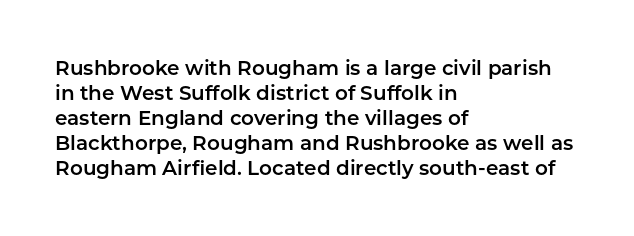
Q: Is the text italic (slanted)? A: No, it is upright.
Q: Is the text underlined? A: No.
Q: How is the paragraph aligned? A: Left-aligned.
Q: Is the spacing between letters normal or unusually wide? A: Normal.
Q: Is the spacing between lines tight, normal or loose? A: Normal.
